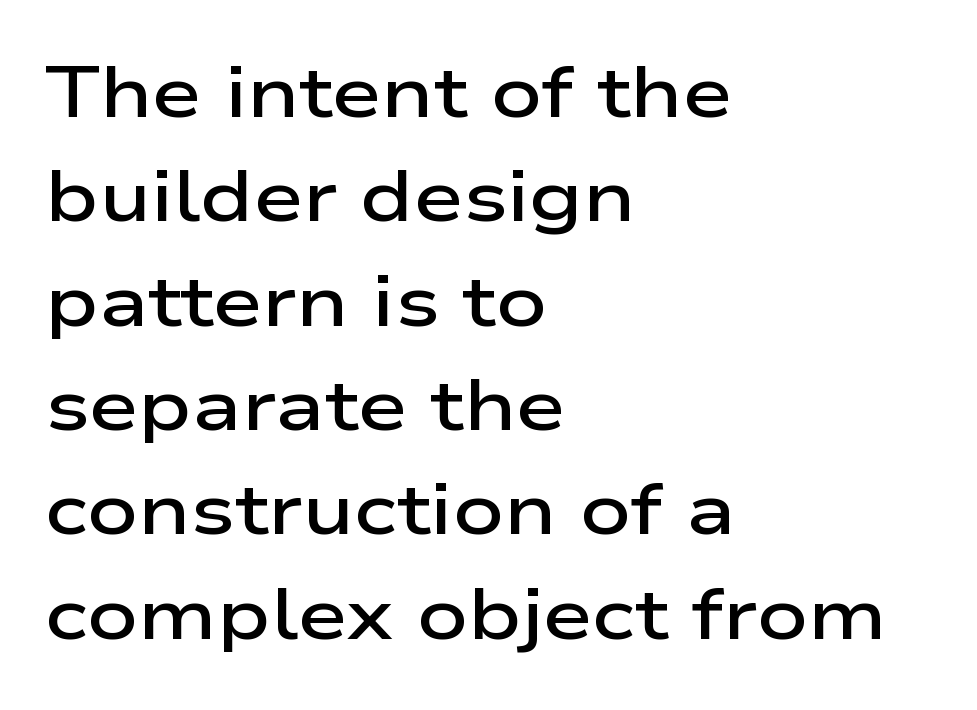
{"serif": "no", "italic": "no", "bold": "semi", "weight": "semibold", "width": "wide", "stroke_contrast": "low", "x_height": "medium", "monospaced": "no", "underline": "no", "align": "left", "line_spacing": "normal", "line_spacing_ratio": 1.47, "letter_spacing": "normal", "letter_spacing_em": 0.0, "glyph_px": 71}
